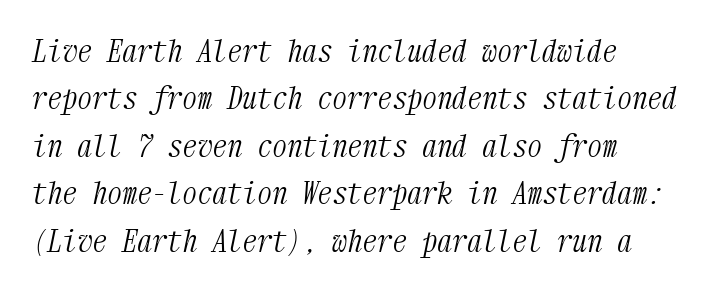
{"serif": "yes", "italic": "yes", "lean": "right", "slant_degrees": 12, "bold": "no", "weight": "light", "width": "condensed", "stroke_contrast": "medium", "x_height": "medium", "monospaced": "yes", "underline": "no", "align": "left", "line_spacing": "normal", "line_spacing_ratio": 1.58, "letter_spacing": "normal", "letter_spacing_em": 0.0, "glyph_px": 30}
